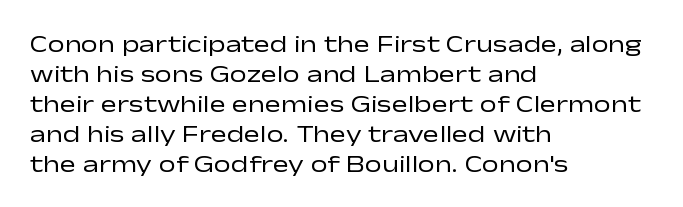
{"italic": "no", "bold": "no", "underline": "no", "align": "left", "line_spacing": "normal", "line_spacing_ratio": 1.25, "letter_spacing": "normal", "letter_spacing_em": 0.0, "glyph_px": 24}
